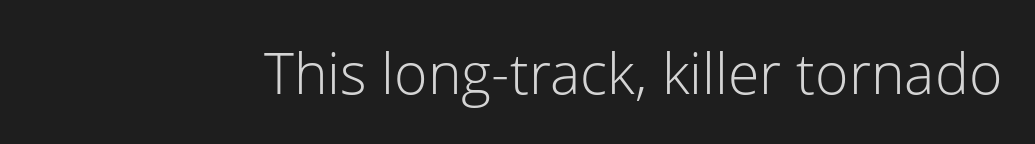
Q: Is the text bold? A: No.
Q: Is the text italic (slanted)? A: No, it is upright.
Q: Is the typeface a serif or a sans-serif typeface? A: Sans-serif.
Q: Is the text underlined? A: No.
Q: Is the spacing between letters normal or unusually wide? A: Normal.
Q: Width (condensed, normal, or wide)? A: Normal.
Q: Stroke contrast? A: Low.
Q: x-height? A: Medium.
Q: Monospaced? A: No.
